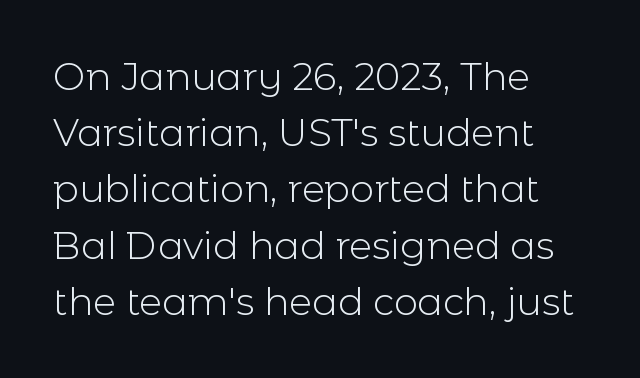
{"serif": "no", "italic": "no", "bold": "no", "weight": "light", "width": "normal", "x_height": "medium", "monospaced": "no", "underline": "no", "align": "left", "line_spacing": "normal", "line_spacing_ratio": 1.48, "letter_spacing": "normal", "letter_spacing_em": 0.0, "glyph_px": 38}
